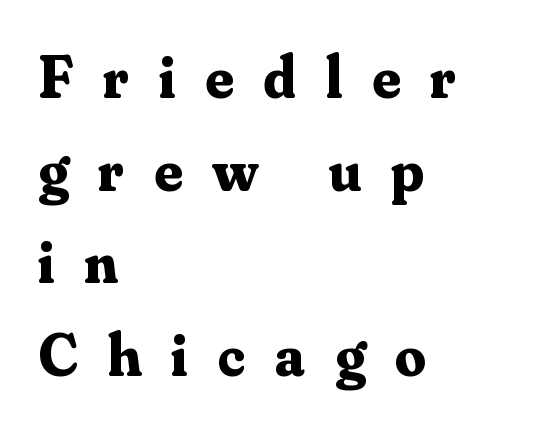
The image shows 61 px bold serif type, upright; set left-aligned, normal line spacing (1.52x), unusually wide letter spacing (+0.49 em), not underlined; medium stroke contrast and a small x-height.
